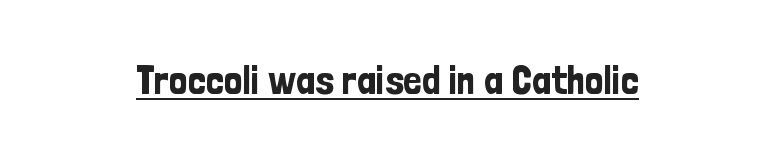
Q: Is the text italic (slanted)? A: No, it is upright.
Q: Is the typeface a serif or a sans-serif typeface? A: Sans-serif.
Q: Is the text underlined? A: Yes.
Q: Is the spacing between letters normal or unusually wide? A: Normal.
Q: Width (condensed, normal, or wide)? A: Condensed.
Q: Stroke contrast? A: Low.
Q: x-height? A: Medium.
Q: Monospaced? A: No.
